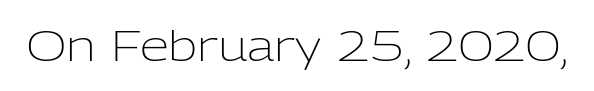
Q: Is the text bold? A: No.
Q: Is the text italic (slanted)? A: No, it is upright.
Q: Is the typeface a serif or a sans-serif typeface? A: Sans-serif.
Q: Is the text underlined? A: No.
Q: Is the spacing between letters normal or unusually wide? A: Normal.
Q: Width (condensed, normal, or wide)? A: Normal.
Q: Stroke contrast? A: Low.
Q: x-height? A: Medium.
Q: Monospaced? A: No.
